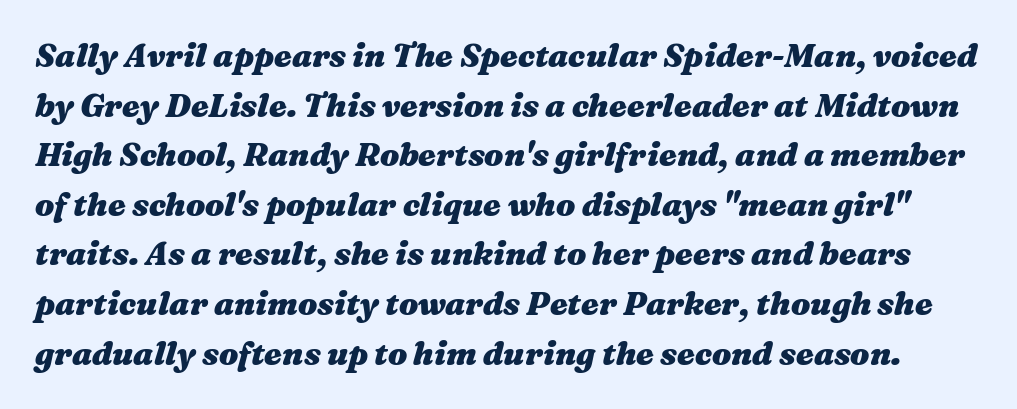
Q: Is the text bold? A: Yes.
Q: Is the text italic (slanted)? A: Yes, it leans right by about 16 degrees.
Q: Is the text underlined? A: No.
Q: Is the spacing between letters normal or unusually wide? A: Normal.
Q: Is the spacing between lines tight, normal or loose? A: Normal.
Q: Width (condensed, normal, or wide)? A: Wide.
Q: Stroke contrast? A: Medium.
Q: x-height? A: Medium.
Q: Monospaced? A: No.
